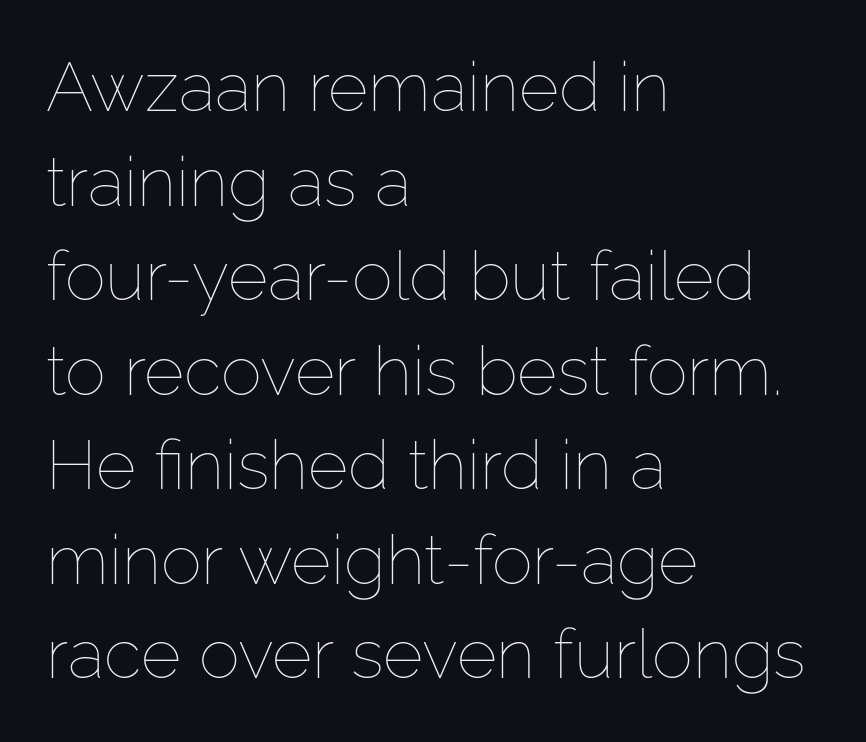
The image shows 69 px thin type, upright; set left-aligned, normal line spacing (1.37x), normal letter spacing, not underlined; low stroke contrast and a medium x-height.
